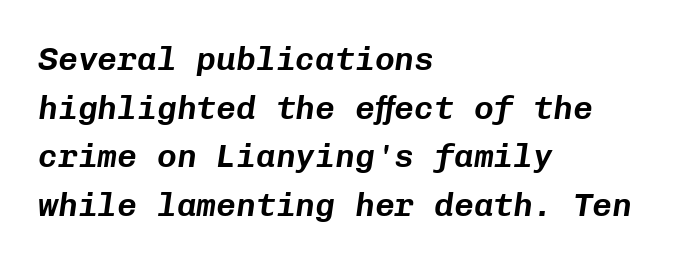
Q: Is the text italic (slanted)? A: Yes, it leans right by about 8 degrees.
Q: Is the text underlined? A: No.
Q: How is the paragraph aligned? A: Left-aligned.
Q: Is the spacing between letters normal or unusually wide? A: Normal.
Q: Is the spacing between lines tight, normal or loose? A: Normal.
Q: Width (condensed, normal, or wide)? A: Normal.
Q: Stroke contrast? A: Low.
Q: x-height? A: Medium.
Q: Monospaced? A: Yes.
